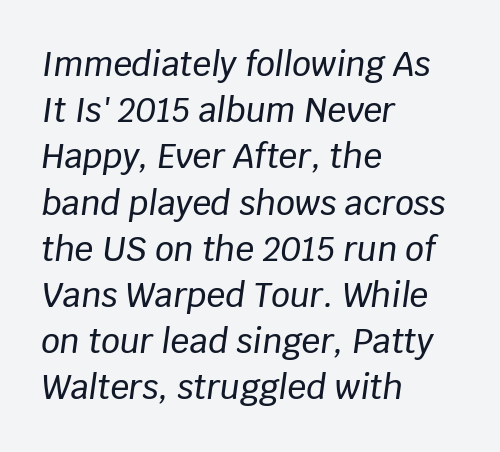
The image shows 33 px text type, italic (leaning right); set left-aligned, normal line spacing (1.4x), normal letter spacing, not underlined; low stroke contrast and a large x-height.
